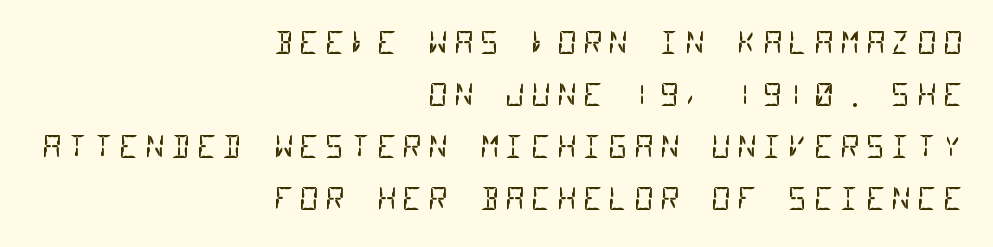
Regarding leading, the lines here are spaced in the standard way. Does the copy run flush right? Yes — the right margin is perfectly even. The typeface has the unassuming heft of standard copy or less. Decoration check: the copy has no underline.
